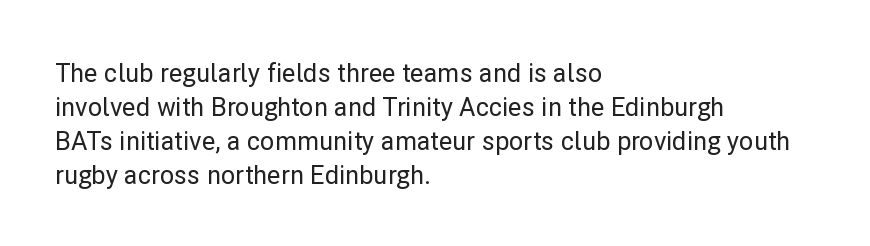
The image shows 25 px text type, upright; set left-aligned, normal line spacing (1.36x), normal letter spacing, not underlined.
